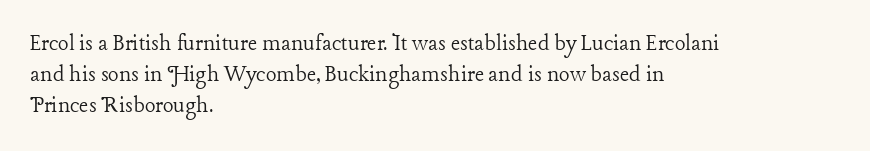
A light-to-regular cut is what we see here. Clear beneath every line of the passage. Vertical strokes here are truly vertical. The passage shown has conventional tracking throughout. Leftover space on each line is placed entirely after the last word.
